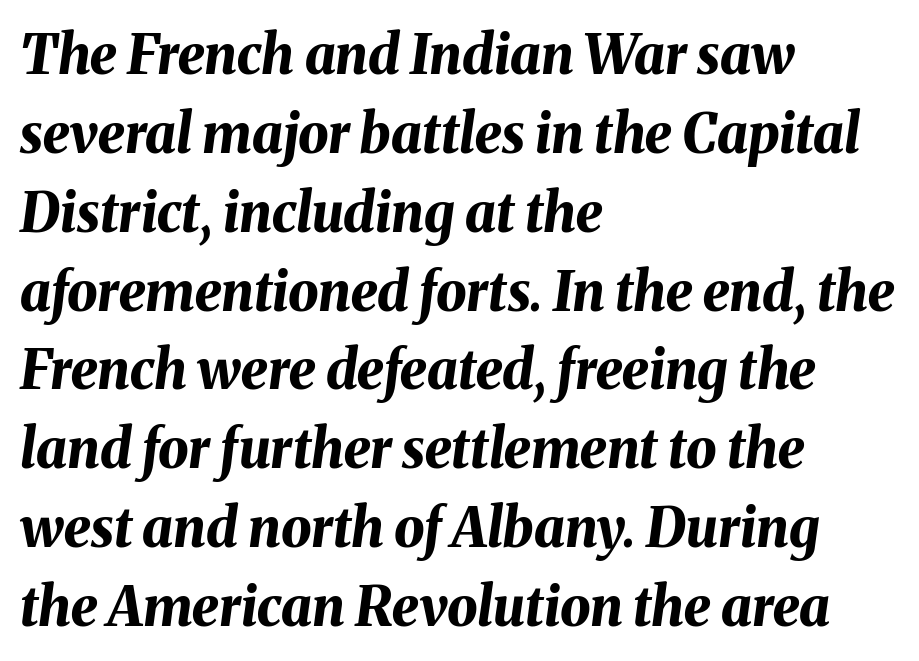
The lines sit at an ordinary, default distance from one another. Is the block centered? No — it sits flush against the left margin. Italic: yes, the glyphs are oblique. Spacing between characters is what you'd get straight out of the box.
